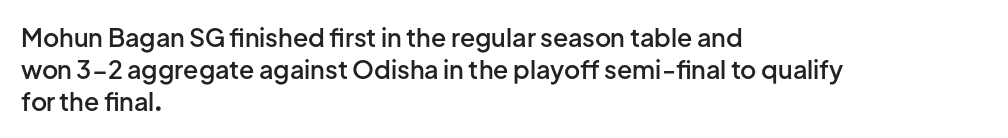
The image shows 25 px text type, upright; set left-aligned, normal line spacing (1.28x), normal letter spacing, not underlined.
